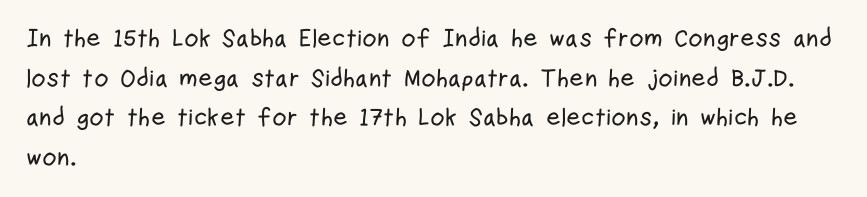
{"italic": "no", "underline": "no", "align": "left", "line_spacing": "normal", "line_spacing_ratio": 1.59, "letter_spacing": "normal", "letter_spacing_em": 0.0, "glyph_px": 25}
